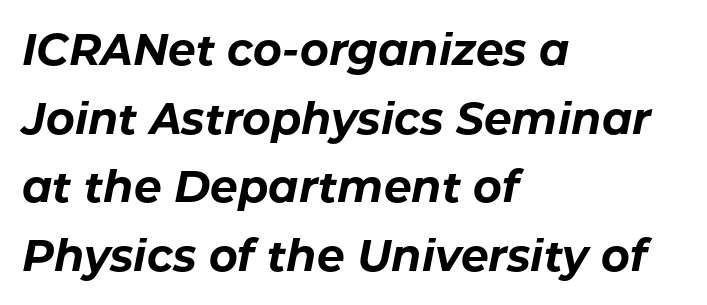
A typesetter would call this proportional, since set widths differ per character. This is oblique type, the kind used for emphasis or titles. Here the glyphs are tracked normally, forming tight word shapes. Line spacing here is normal.
